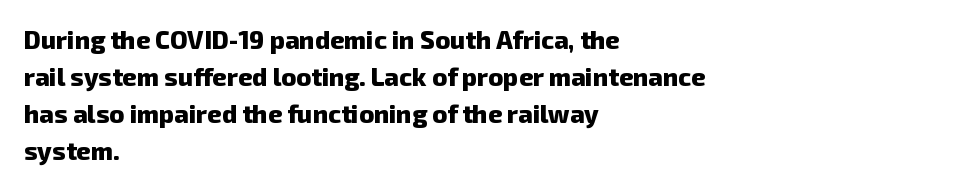
Q: Is the text bold? A: Yes.
Q: Is the text underlined? A: No.
Q: How is the paragraph aligned? A: Left-aligned.
Q: Is the spacing between letters normal or unusually wide? A: Normal.
Q: Is the spacing between lines tight, normal or loose? A: Normal.
